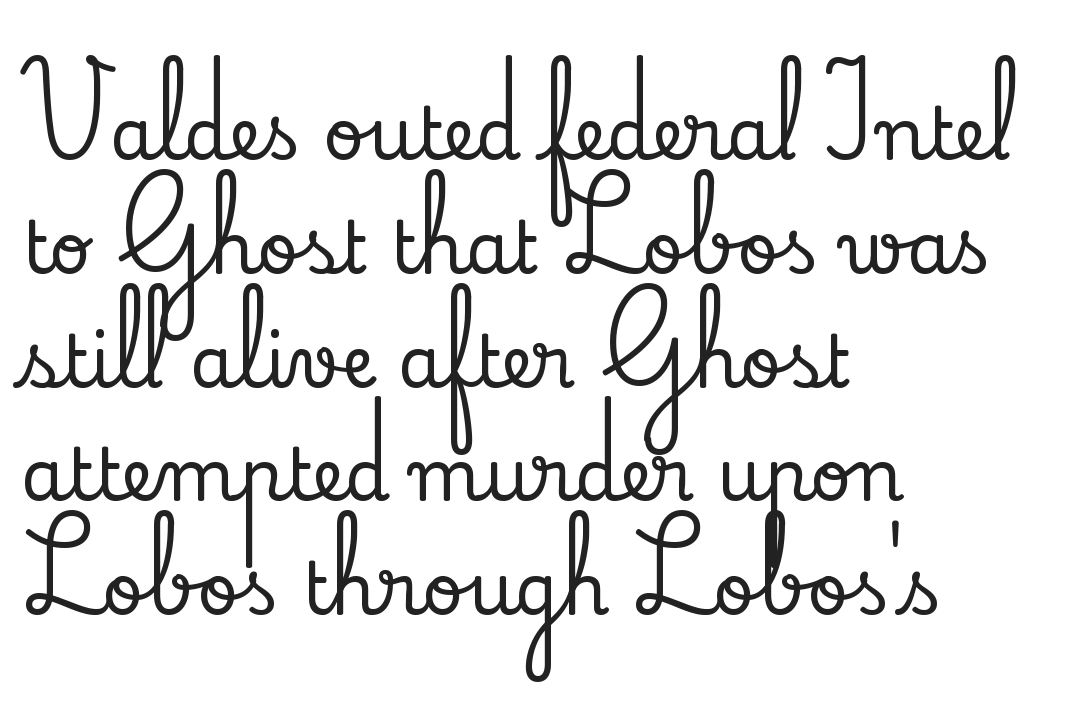
{"serif": "yes", "italic": "no", "width": "normal", "stroke_contrast": "low", "x_height": "small", "monospaced": "no", "underline": "no", "align": "left", "line_spacing": "normal", "line_spacing_ratio": 1.58, "letter_spacing": "normal", "letter_spacing_em": 0.0, "glyph_px": 72}
